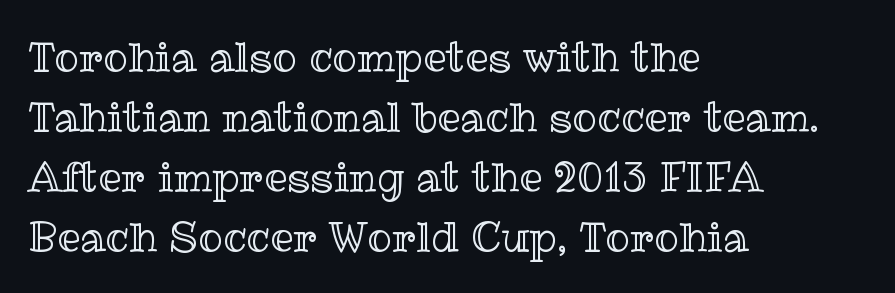
The image shows 41 px text type, upright; set left-aligned, normal line spacing (1.46x), normal letter spacing, not underlined; a medium x-height.
